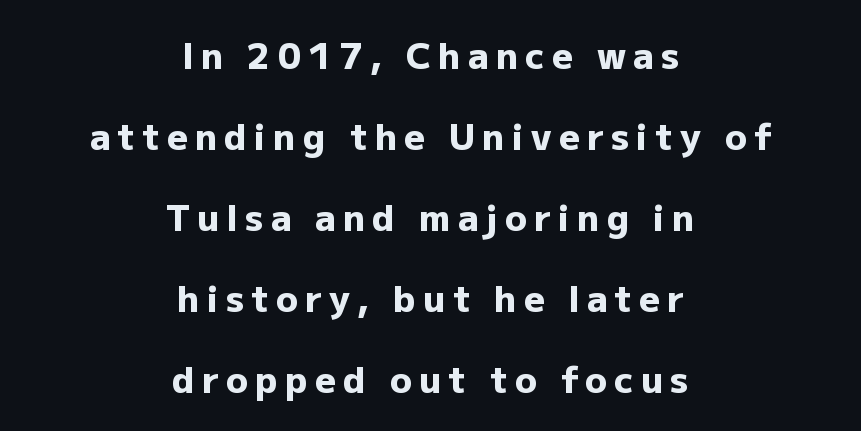
{"serif": "no", "italic": "no", "bold": "yes", "weight": "heavy", "width": "normal", "stroke_contrast": "low", "x_height": "medium", "monospaced": "no", "underline": "no", "align": "center", "line_spacing": "loose", "line_spacing_ratio": 2.25, "letter_spacing": "wide", "letter_spacing_em": 0.2, "glyph_px": 36}
